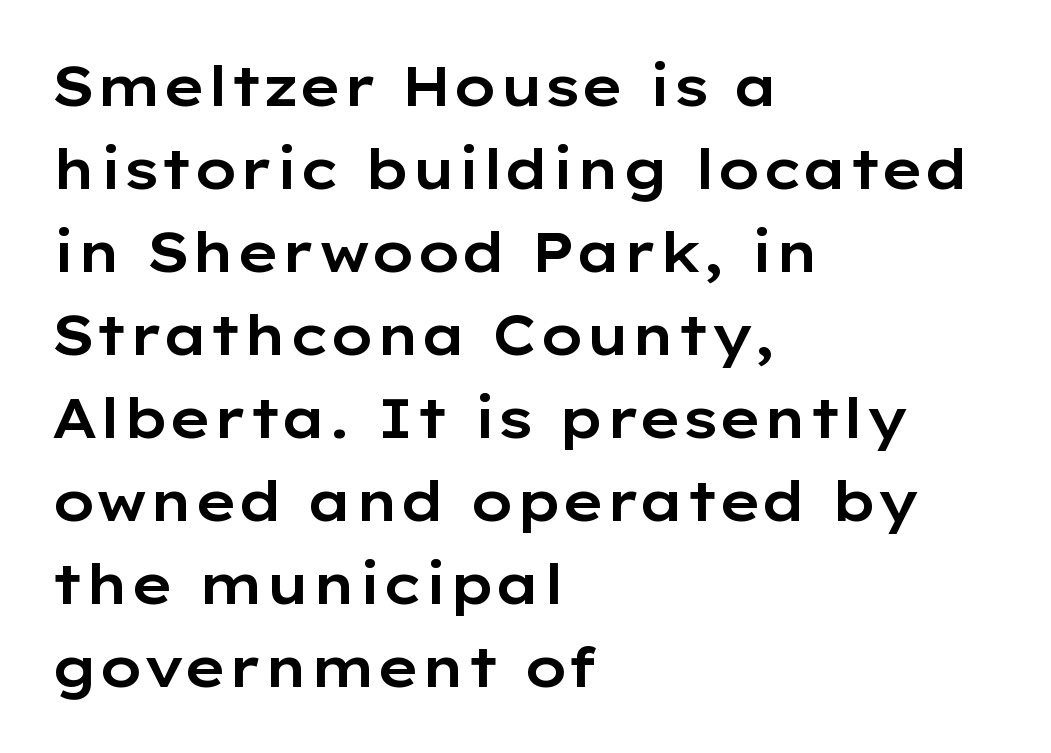
The image shows 55 px wide sans-serif type, upright; set left-aligned, normal line spacing (1.51x), normal letter spacing, not underlined; low stroke contrast and a medium x-height.
